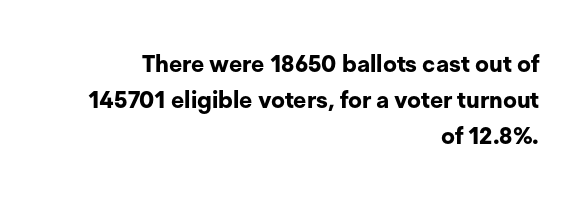
Compared with an ordinary text face, these strokes are far heavier — a full bold. Italic? Not at all — the glyphs are vertical. The ragged edge is on the left, which tells us the setting is flush right. Unmarked baselines from the first word to the last. The gaps between neighbouring characters are ordinary and unremarkable.
